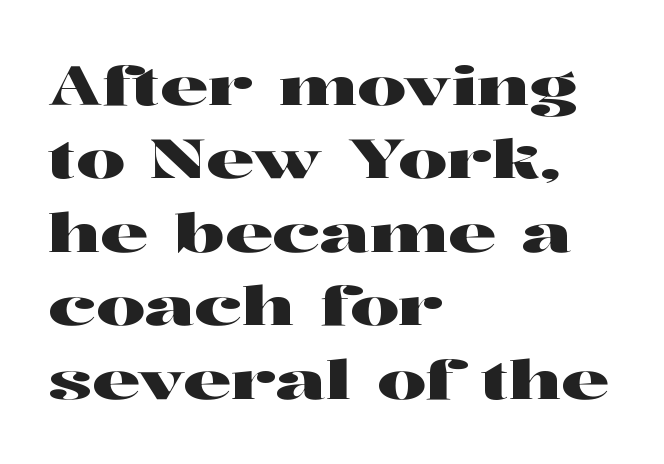
Q: Is the text italic (slanted)? A: No, it is upright.
Q: Is the typeface a serif or a sans-serif typeface? A: Serif.
Q: Is the text underlined? A: No.
Q: How is the paragraph aligned? A: Left-aligned.
Q: Is the spacing between letters normal or unusually wide? A: Normal.
Q: Is the spacing between lines tight, normal or loose? A: Normal.
Q: Width (condensed, normal, or wide)? A: Wide.
Q: Stroke contrast? A: High.
Q: x-height? A: Medium.
Q: Monospaced? A: No.
